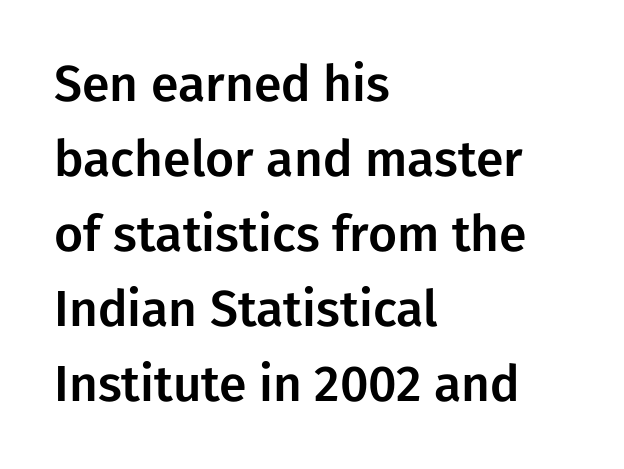
{"serif": "no", "italic": "no", "width": "normal", "stroke_contrast": "low", "x_height": "medium", "monospaced": "no", "underline": "no", "align": "left", "line_spacing": "normal", "line_spacing_ratio": 1.5, "letter_spacing": "normal", "letter_spacing_em": 0.0, "glyph_px": 50}
